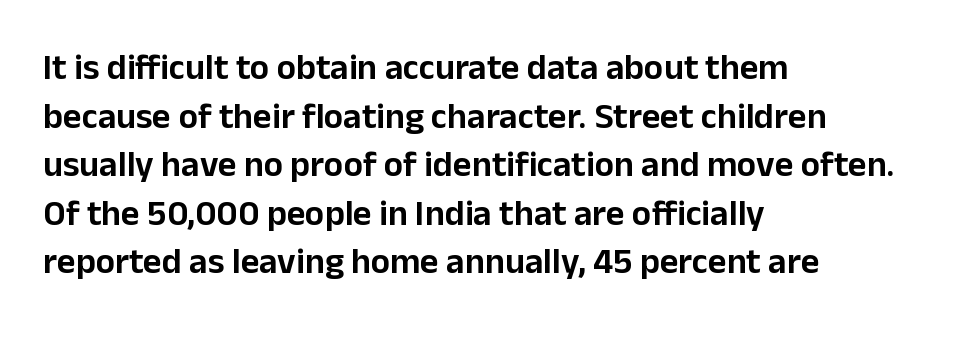
The image shows 36 px sans-serif type, upright; set left-aligned, normal line spacing (1.35x), normal letter spacing, not underlined; low stroke contrast and a medium x-height.
